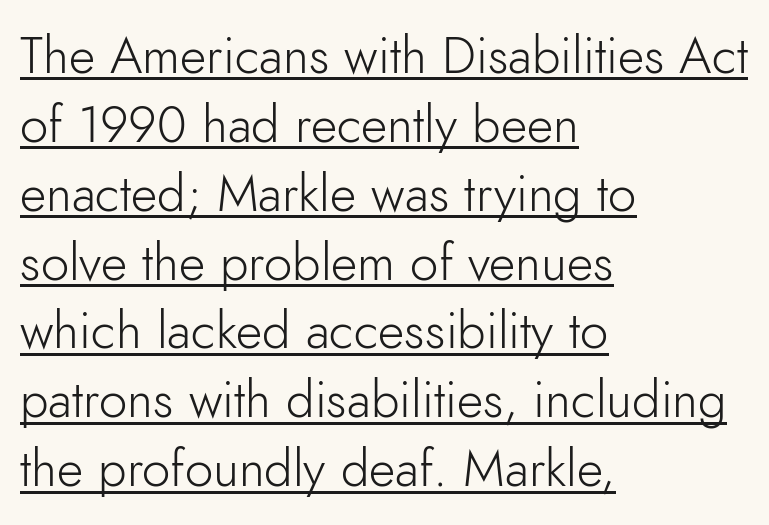
{"serif": "no", "italic": "no", "bold": "no", "weight": "light", "width": "normal", "stroke_contrast": "low", "x_height": "small", "monospaced": "no", "underline": "yes", "align": "left", "line_spacing": "normal", "line_spacing_ratio": 1.35, "letter_spacing": "normal", "letter_spacing_em": 0.0, "glyph_px": 51}
